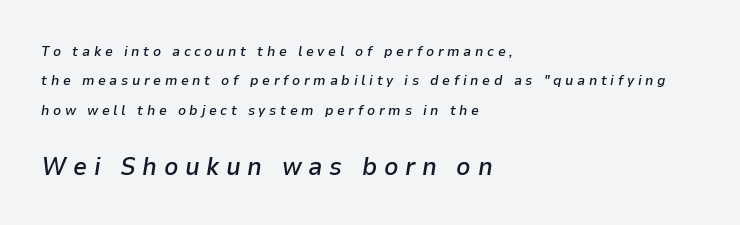
{"italic": "yes", "lean": "right", "slant_degrees": 9, "bold": "semi", "underline": "no", "align": "left", "line_spacing": "loose", "line_spacing_ratio": 2.09, "letter_spacing": "wide", "letter_spacing_em": 0.26, "larger_block": "second", "size_ratio": 1.79, "glyph_px": 25}
